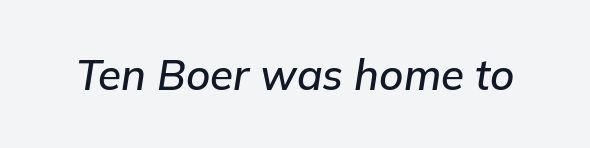
Q: Is the text italic (slanted)? A: Yes, it leans right by about 9 degrees.
Q: Is the text underlined? A: No.
Q: Is the spacing between letters normal or unusually wide? A: Normal.
Q: Width (condensed, normal, or wide)? A: Normal.
Q: Stroke contrast? A: Low.
Q: x-height? A: Medium.
Q: Monospaced? A: No.
